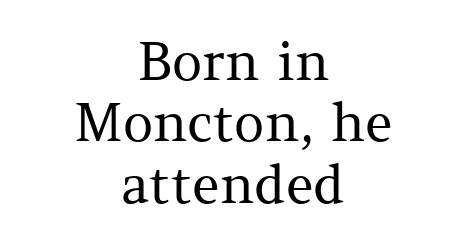
The image shows 53 px regular-weight serif type, upright; set centered, line spacing 1.16x, normal letter spacing, not underlined; medium stroke contrast and a medium x-height.
